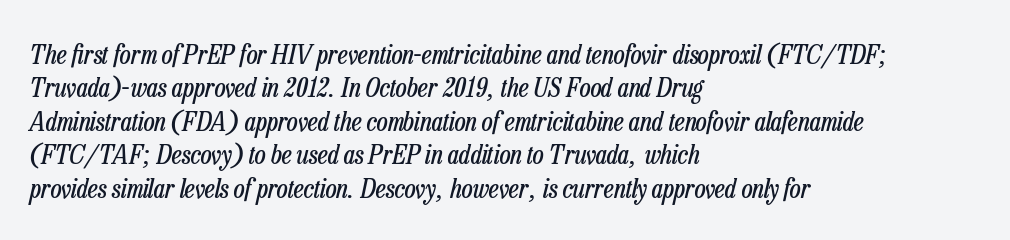
These lines keep a tight, regular rhythm from letter to letter. Italic? Definitely — the glyphs are oblique. On a weight scale, this lands at 450 or below. In CSS terms this would be text-align: left.
